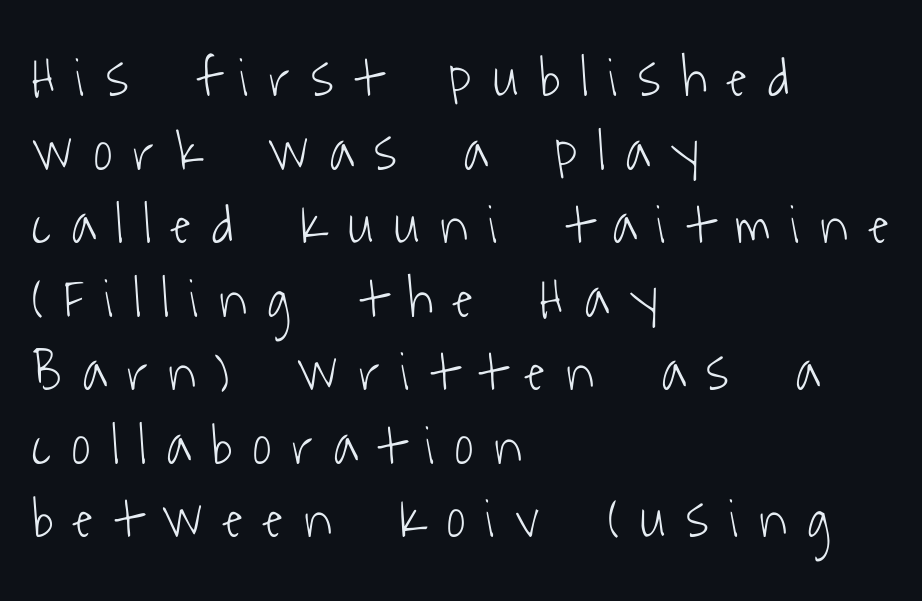
Q: Is the text bold? A: No.
Q: Is the typeface a serif or a sans-serif typeface? A: Sans-serif.
Q: Is the text underlined? A: No.
Q: How is the paragraph aligned? A: Left-aligned.
Q: Is the spacing between letters normal or unusually wide? A: Unusually wide.
Q: Is the spacing between lines tight, normal or loose? A: Normal.
Q: Width (condensed, normal, or wide)? A: Condensed.
Q: Stroke contrast? A: Low.
Q: x-height? A: Medium.
Q: Monospaced? A: No.
